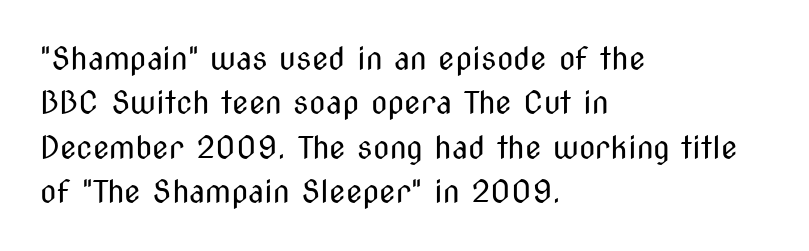
Q: Is the text bold? A: No.
Q: Is the text italic (slanted)? A: No, it is upright.
Q: Is the typeface a serif or a sans-serif typeface? A: Sans-serif.
Q: Is the text underlined? A: No.
Q: How is the paragraph aligned? A: Left-aligned.
Q: Is the spacing between letters normal or unusually wide? A: Normal.
Q: Is the spacing between lines tight, normal or loose? A: Normal.
Q: Width (condensed, normal, or wide)? A: Condensed.
Q: Stroke contrast? A: Medium.
Q: x-height? A: Medium.
Q: Monospaced? A: No.
